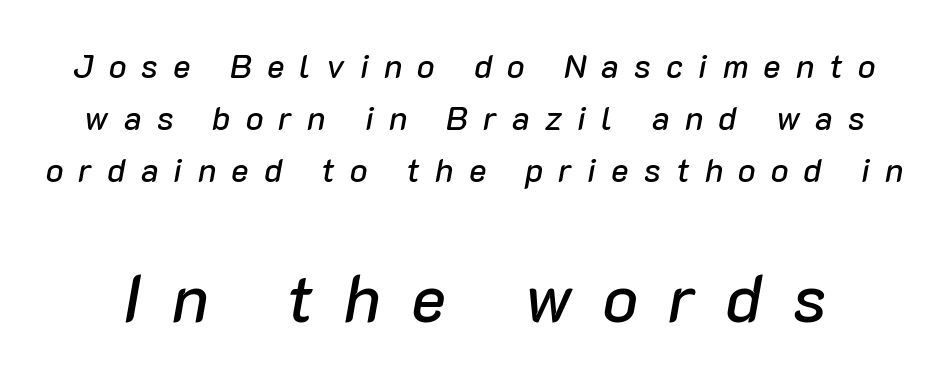
The image shows 66 px text type, italic (leaning right); set normal line spacing (1.58x), unusually wide letter spacing (+0.46 em), not underlined; the second (bottom) block is 2.0x larger; low stroke contrast and a medium x-height.
